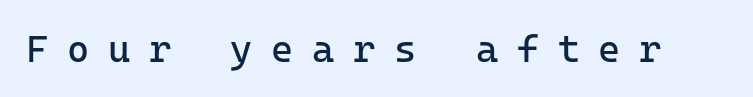
The image shows 38 px regular-weight sans-serif type, upright, monospaced; set unusually wide letter spacing (+0.49 em), not underlined; low stroke contrast and a medium x-height.
